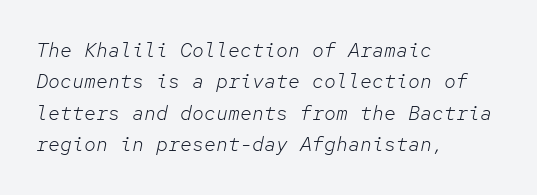
The cut favours lightness, reaching ordinary text weight at its darkest. Italic? Definitely — the glyphs are oblique. Quick note: underline off. Where is the straight margin? On the left. A normal amount of white space separates one row of letters from the next.
